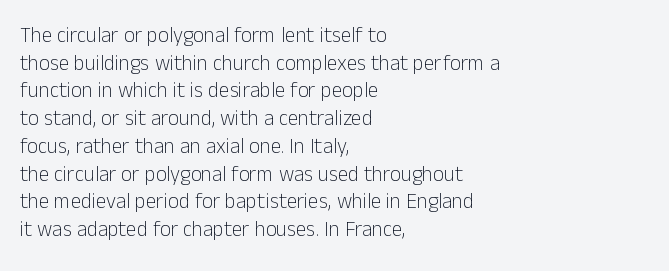
The image shows 21 px text type, upright; set left-aligned, normal line spacing (1.32x), normal letter spacing, not underlined.
